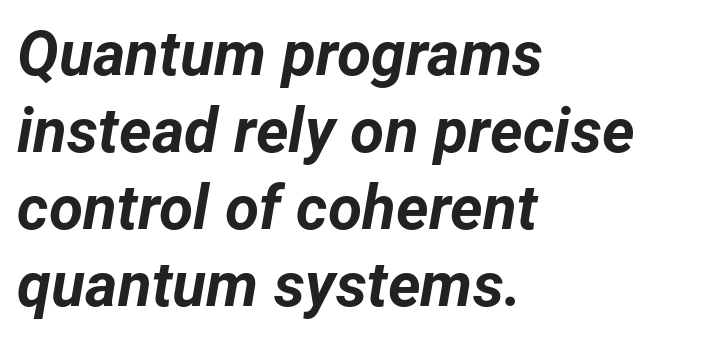
Q: Is the text bold? A: Yes.
Q: Is the text italic (slanted)? A: Yes, it leans right by about 12 degrees.
Q: Is the text underlined? A: No.
Q: How is the paragraph aligned? A: Left-aligned.
Q: Is the spacing between letters normal or unusually wide? A: Normal.
Q: Width (condensed, normal, or wide)? A: Normal.
Q: Stroke contrast? A: Low.
Q: x-height? A: Medium.
Q: Monospaced? A: No.
